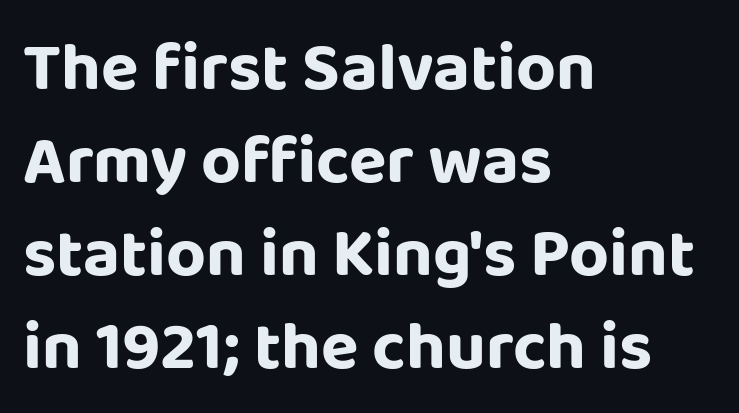
{"serif": "no", "italic": "no", "width": "normal", "stroke_contrast": "low", "x_height": "large", "monospaced": "no", "underline": "no", "align": "left", "line_spacing": "normal", "line_spacing_ratio": 1.35, "letter_spacing": "normal", "letter_spacing_em": 0.0, "glyph_px": 69}
